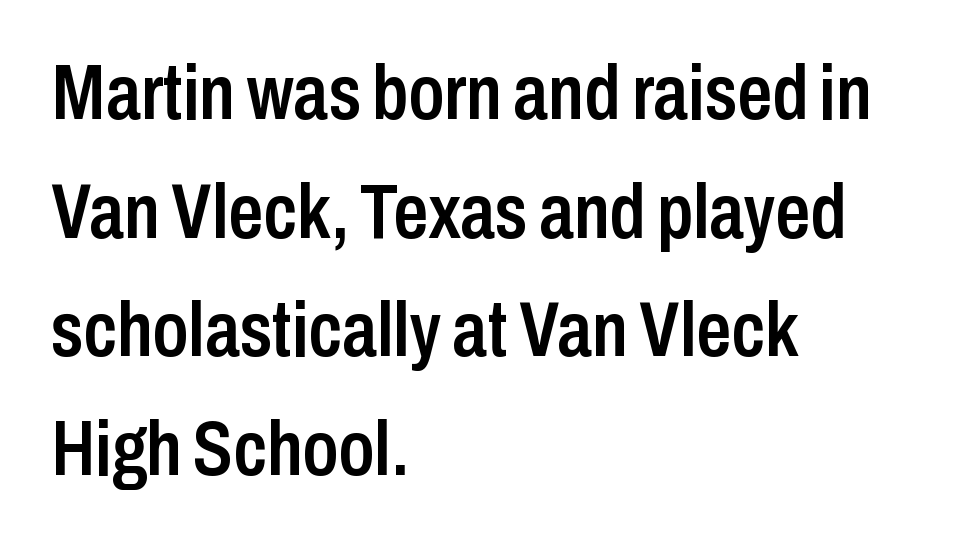
{"serif": "no", "italic": "no", "bold": "semi", "weight": "semibold", "width": "condensed", "stroke_contrast": "low", "x_height": "medium", "monospaced": "no", "underline": "no", "align": "left", "line_spacing": "normal", "line_spacing_ratio": 1.54, "letter_spacing": "normal", "letter_spacing_em": 0.0, "glyph_px": 77}
